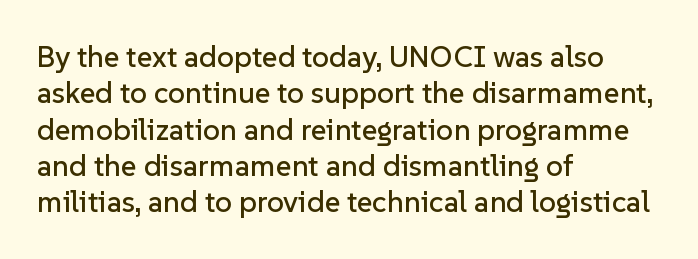
The image shows 30 px sans-serif type, upright; set left-aligned, line spacing 1.21x, normal letter spacing, not underlined; low stroke contrast and a medium x-height.
